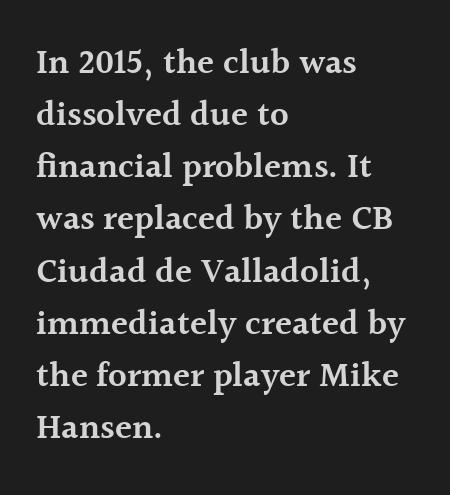
This is the regular roman posture of the typeface. This rendering employs a face with finishing strokes, i.e., a serif. A normal amount of white space separates one row of letters from the next. A clean baseline with only descenders dipping below it. This sample is left-justified, so line endings fall wherever the words run out. Typographic density is moderately raised because the face is semibold.
